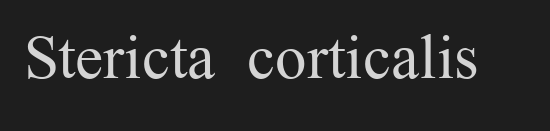
A typesetter would mark this as roman, not italic. You could not count columns in this text — the font is proportionally spaced. The passage shown has conventional tracking throughout. Is the type heavy? It reads as light-to-regular instead. Observe the serifs anchoring each vertical stroke in this sample. Rule under the text: the space is simply empty.
